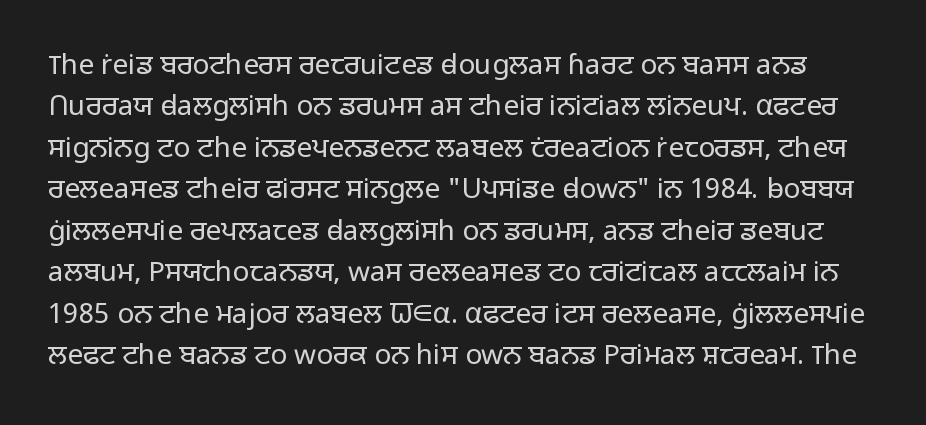
The image shows 28 px light sans-serif type, upright; set normal line spacing (1.48x), normal letter spacing, not underlined; low stroke contrast and a medium x-height.
